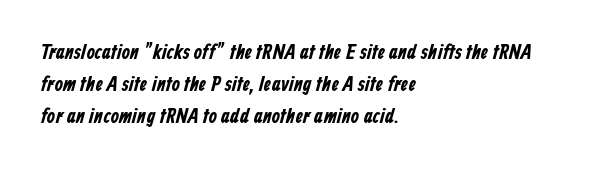
{"underline": "no", "align": "left", "line_spacing": "normal", "line_spacing_ratio": 1.53, "letter_spacing": "normal", "letter_spacing_em": 0.0, "glyph_px": 21}
